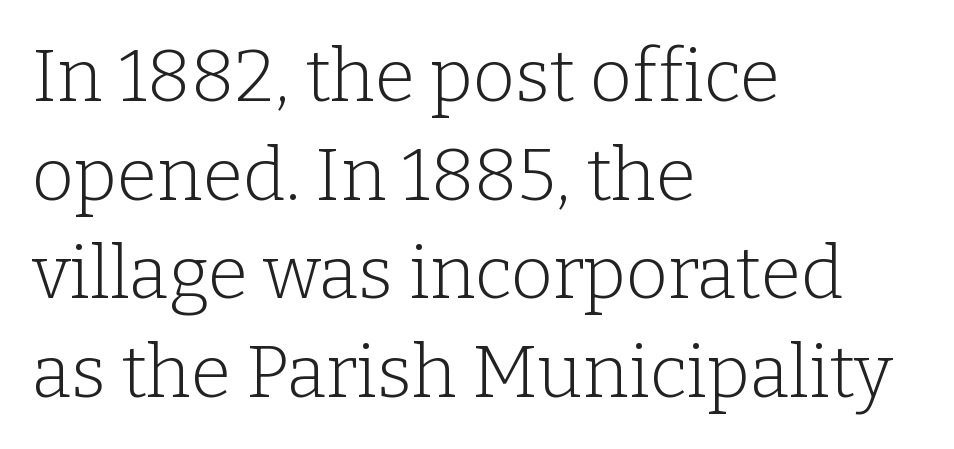
The image shows 73 px light serif type, upright; set left-aligned, normal line spacing (1.35x), normal letter spacing, not underlined; low stroke contrast and a medium x-height.
